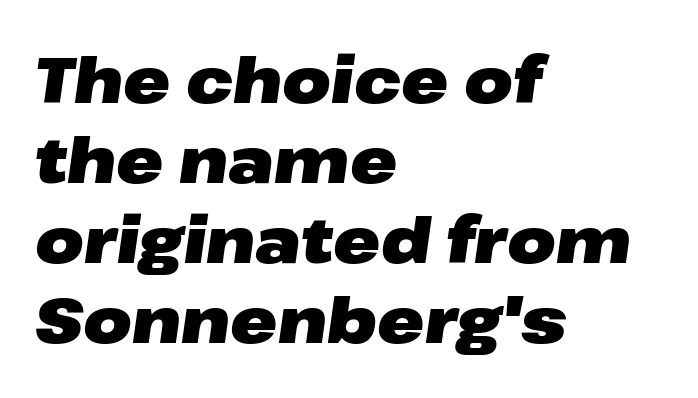
{"italic": "yes", "lean": "right", "slant_degrees": 8, "bold": "yes", "weight": "heavy", "width": "wide", "stroke_contrast": "low", "x_height": "medium", "monospaced": "no", "underline": "no", "align": "left", "line_spacing": "normal", "line_spacing_ratio": 1.27, "letter_spacing": "normal", "letter_spacing_em": 0.0, "glyph_px": 63}
